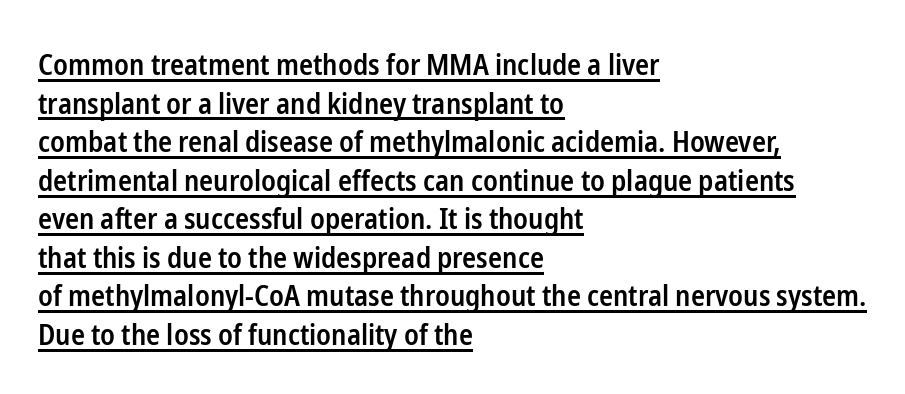
The image shows 29 px semibold, condensed sans-serif type, upright; set left-aligned, normal line spacing (1.33x), normal letter spacing, underlined; low stroke contrast and a medium x-height.
